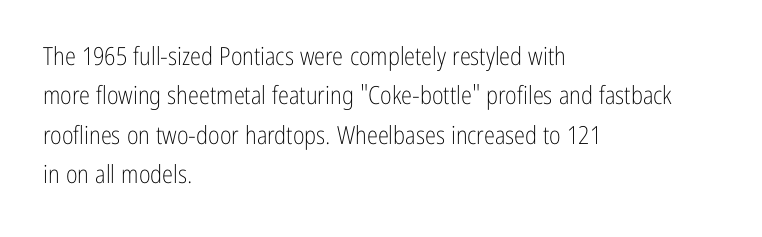
This block has exactly the height ordinary leading produces. Heft: none added — not bold. The face used here is rendered with its standard letterfit. Horizontally, the lines are justified to the leading edge only.
